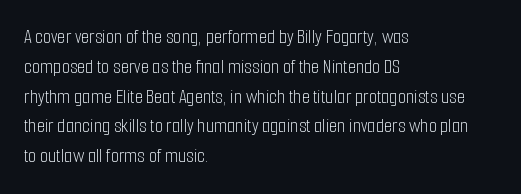
Quick note: interline space is typical. Nothing unusual about the tracking: characters are spaced as the font intends. Unmarked baselines from the first word to the last. No italicization has been applied; the sample stays upright.
